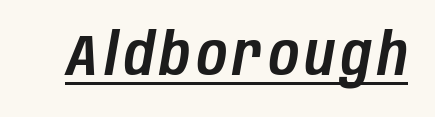
Q: Is the text italic (slanted)? A: Yes, it leans right by about 10 degrees.
Q: Is the text underlined? A: Yes.
Q: Width (condensed, normal, or wide)? A: Condensed.
Q: Stroke contrast? A: Low.
Q: x-height? A: Large.
Q: Monospaced? A: No.
